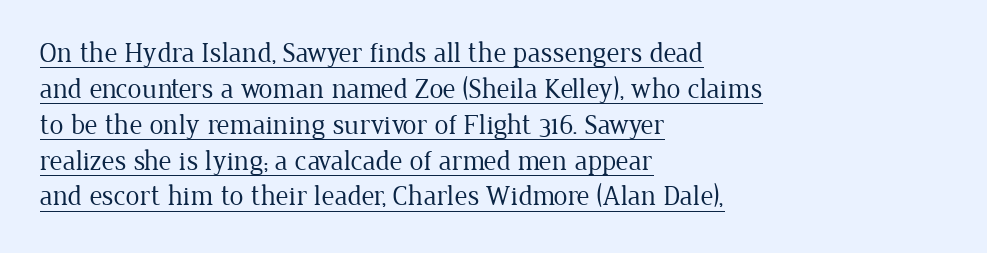
{"serif": "yes", "italic": "no", "bold": "no", "weight": "regular", "width": "normal", "stroke_contrast": "low", "x_height": "medium", "monospaced": "no", "underline": "yes", "align": "left", "line_spacing": "normal", "line_spacing_ratio": 1.28, "letter_spacing": "normal", "letter_spacing_em": 0.0, "glyph_px": 28}
